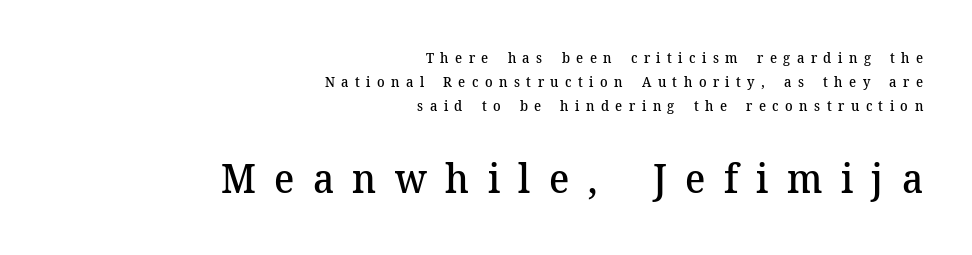
The image shows 40 px semibold serif type, upright; set right-aligned, line spacing 1.71x, unusually wide letter spacing (+0.46 em), not underlined; the second (bottom) block is 2.86x larger; medium stroke contrast and a medium x-height.
